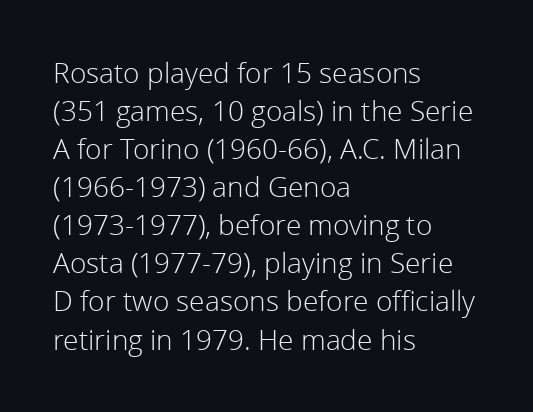
The image shows 28 px light sans-serif type, upright; set left-aligned, normal line spacing (1.36x), normal letter spacing, not underlined; low stroke contrast and a medium x-height.
